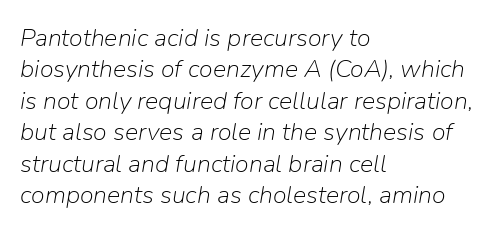
The image shows 25 px text type, italic (leaning right); set left-aligned, normal line spacing (1.26x), normal letter spacing, not underlined.
